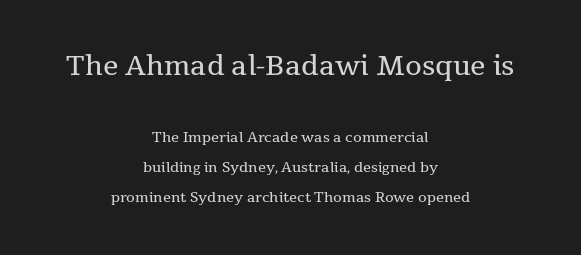
{"italic": "no", "bold": "no", "underline": "no", "align": "center", "line_spacing": "loose", "line_spacing_ratio": 2.15, "letter_spacing": "normal", "letter_spacing_em": 0.0, "larger_block": "first", "size_ratio": 1.93, "glyph_px": 27}
